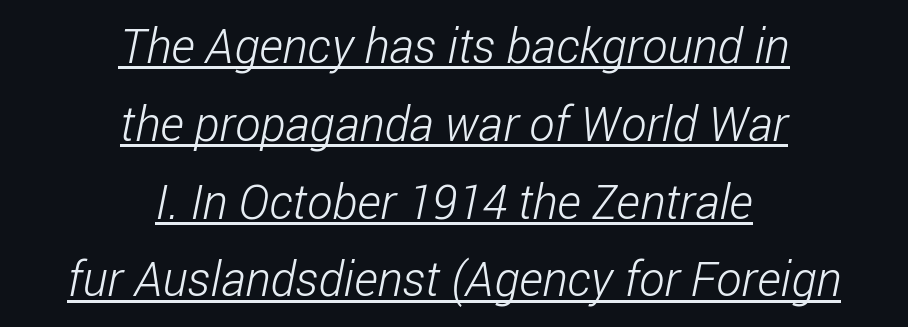
Q: Is the text bold? A: No.
Q: Is the typeface a serif or a sans-serif typeface? A: Sans-serif.
Q: Is the text underlined? A: Yes.
Q: How is the paragraph aligned? A: Centered.
Q: Is the spacing between letters normal or unusually wide? A: Normal.
Q: Is the spacing between lines tight, normal or loose? A: Normal.
Q: Width (condensed, normal, or wide)? A: Condensed.
Q: Stroke contrast? A: Low.
Q: x-height? A: Medium.
Q: Monospaced? A: No.
